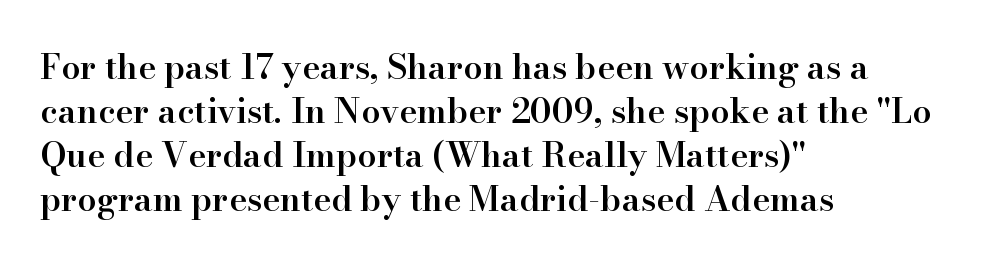
The image shows 34 px semibold serif type, upright; set left-aligned, normal line spacing (1.29x), normal letter spacing, not underlined; high stroke contrast and a small x-height.
